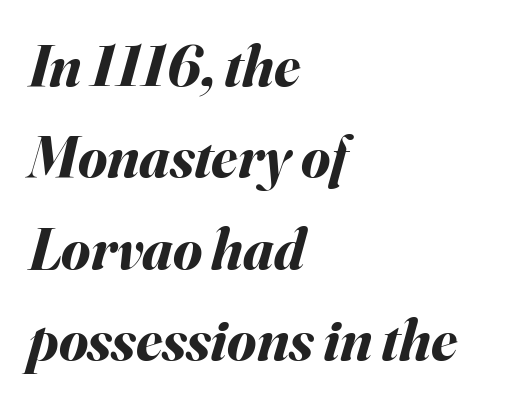
The image shows 59 px bold type, italic (leaning right); set left-aligned, normal line spacing (1.55x), normal letter spacing, not underlined; medium stroke contrast and a small x-height.
